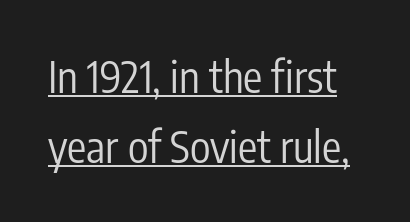
The image shows 43 px regular-weight, condensed sans-serif type, upright; set normal line spacing (1.63x), normal letter spacing, underlined; low stroke contrast and a medium x-height.
